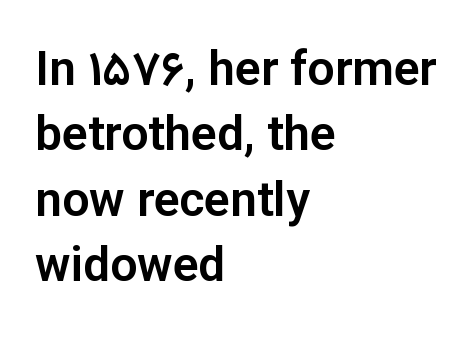
Q: Is the text italic (slanted)? A: No, it is upright.
Q: Is the typeface a serif or a sans-serif typeface? A: Sans-serif.
Q: Is the text underlined? A: No.
Q: How is the paragraph aligned? A: Left-aligned.
Q: Is the spacing between letters normal or unusually wide? A: Normal.
Q: Is the spacing between lines tight, normal or loose? A: Normal.
Q: Width (condensed, normal, or wide)? A: Normal.
Q: Stroke contrast? A: Low.
Q: x-height? A: Medium.
Q: Monospaced? A: No.
